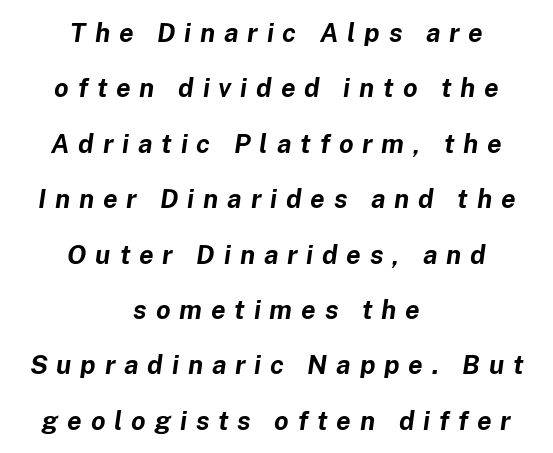
The whole block is typeset with a tilt. The tracking jumps out immediately: characters are airy and widely separated. Type without underlining. Alignment: centered. Compared with an ordinary text face, these strokes are far heavier — a full bold. Line spacing here is loose.
